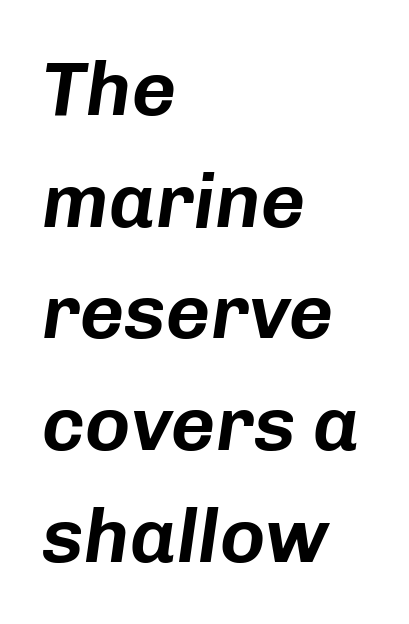
The image shows 77 px text type, italic (leaning right); set left-aligned, normal line spacing (1.45x), normal letter spacing, not underlined; low stroke contrast and a medium x-height.
